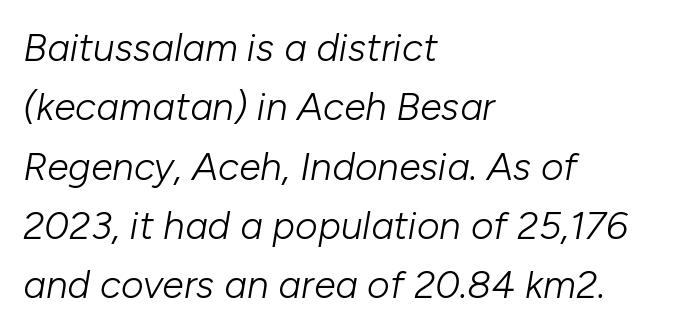
{"italic": "yes", "lean": "right", "slant_degrees": 10, "bold": "no", "weight": "light", "width": "normal", "stroke_contrast": "low", "x_height": "medium", "monospaced": "no", "underline": "no", "align": "left", "line_spacing": "normal", "line_spacing_ratio": 1.52, "letter_spacing": "normal", "letter_spacing_em": 0.0, "glyph_px": 39}
